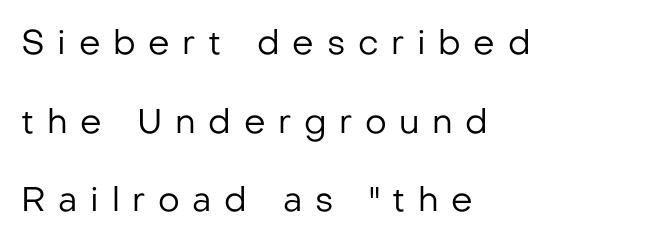
{"serif": "no", "italic": "no", "bold": "no", "weight": "regular", "width": "normal", "stroke_contrast": "low", "x_height": "medium", "monospaced": "no", "underline": "no", "align": "left", "line_spacing": "loose", "line_spacing_ratio": 2.31, "letter_spacing": "wide", "letter_spacing_em": 0.37, "glyph_px": 34}
